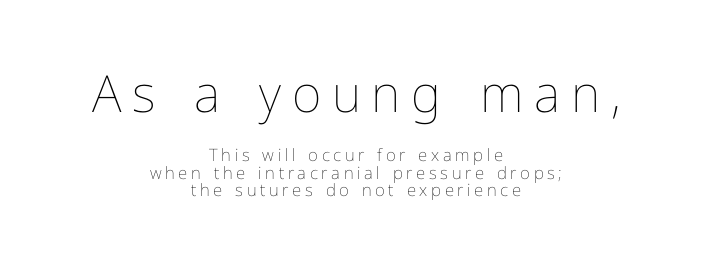
Any mark beneath the type? The region is blank. What's the leading like? Squeezed, with rows nearly overlapping. The rendering positions every line midway between the sides. Does extra space separate the letters? Yes, quite a lot of it.
